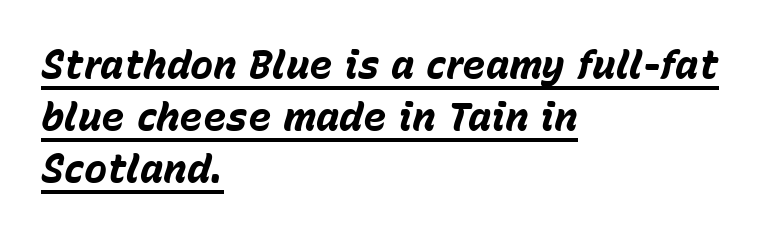
Looks like regular typesetting: each glyph gets only the width it needs. Notice how thick the strokes are: this is what a full bold looks like. Normally led — the rows are evenly, conventionally spaced. Would a proofreader flag this as italicized? Yes.
